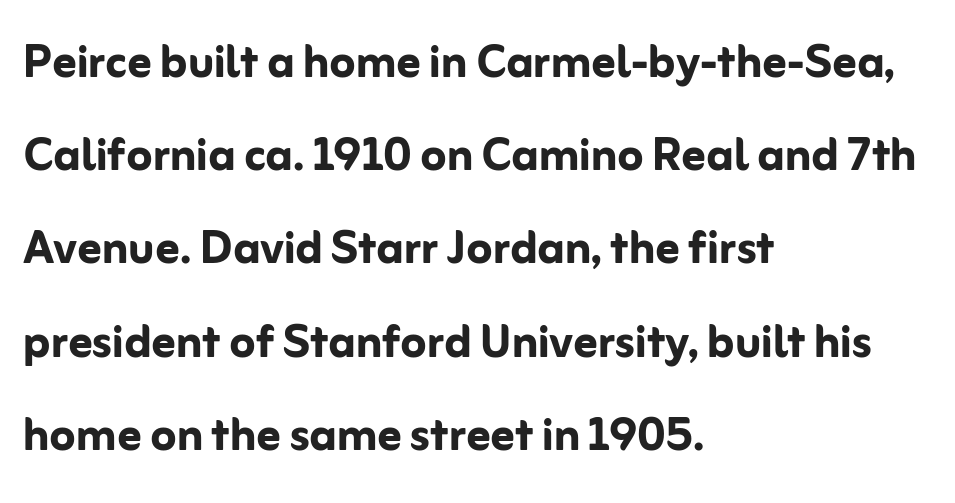
{"serif": "no", "italic": "no", "bold": "yes", "weight": "semibold", "width": "normal", "stroke_contrast": "low", "x_height": "medium", "monospaced": "no", "underline": "no", "align": "left", "line_spacing": "normal", "line_spacing_ratio": 1.58, "letter_spacing": "normal", "letter_spacing_em": 0.0, "glyph_px": 59}
